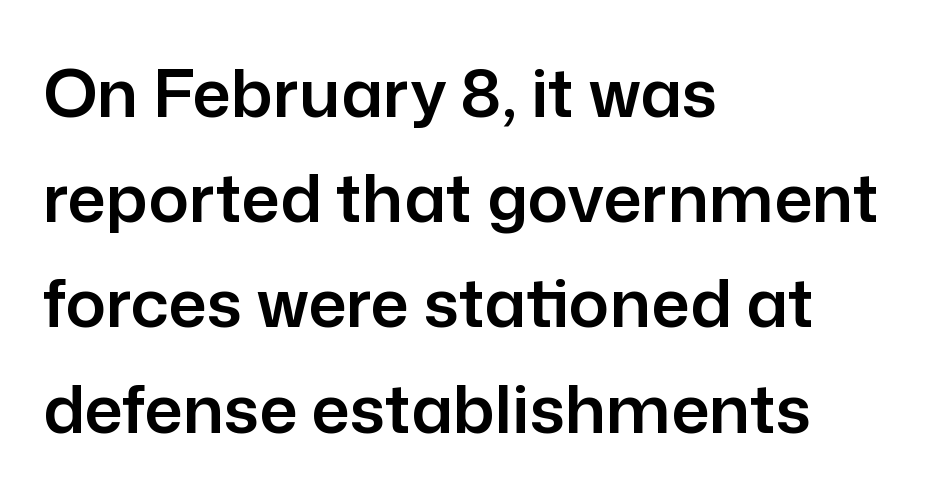
Q: Is the text italic (slanted)? A: No, it is upright.
Q: Is the typeface a serif or a sans-serif typeface? A: Sans-serif.
Q: Is the text underlined? A: No.
Q: How is the paragraph aligned? A: Left-aligned.
Q: Is the spacing between letters normal or unusually wide? A: Normal.
Q: Is the spacing between lines tight, normal or loose? A: Normal.
Q: Width (condensed, normal, or wide)? A: Normal.
Q: Stroke contrast? A: Low.
Q: x-height? A: Medium.
Q: Monospaced? A: No.
